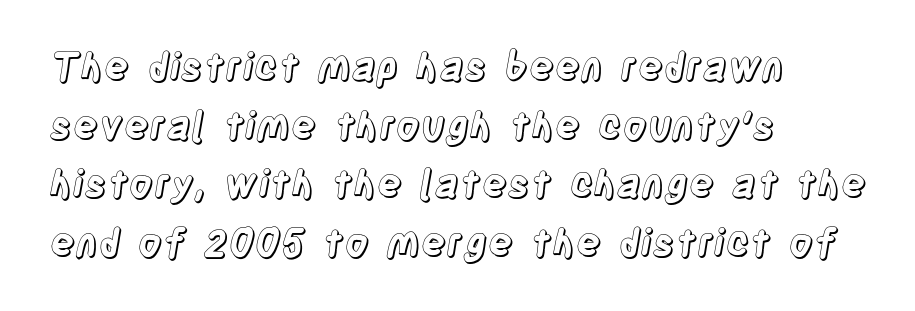
Q: Is the text italic (slanted)? A: Yes.
Q: Is the text underlined? A: No.
Q: How is the paragraph aligned? A: Left-aligned.
Q: Is the spacing between letters normal or unusually wide? A: Normal.
Q: Is the spacing between lines tight, normal or loose? A: Normal.
Q: Width (condensed, normal, or wide)? A: Condensed.
Q: x-height? A: Large.
Q: Monospaced? A: No.
